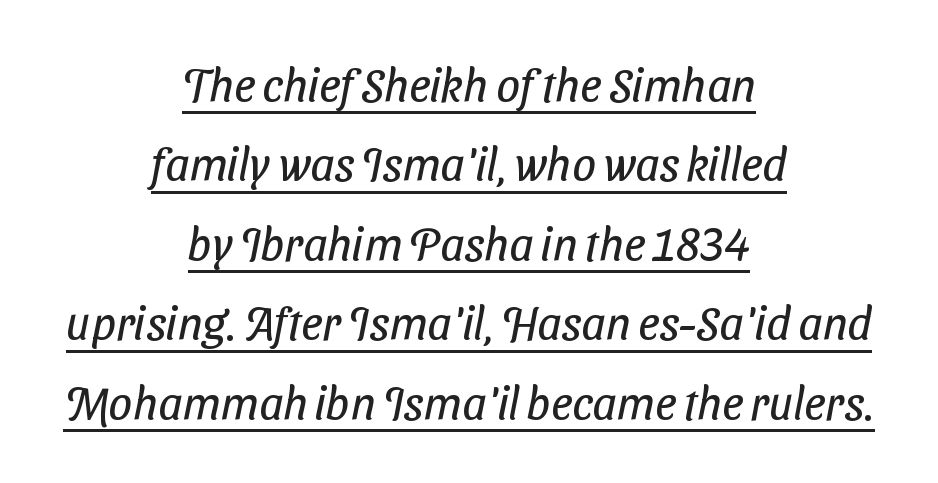
The image shows 47 px regular-weight, condensed sans-serif type; set centered, normal line spacing (1.69x), normal letter spacing, underlined; low stroke contrast and a medium x-height.
